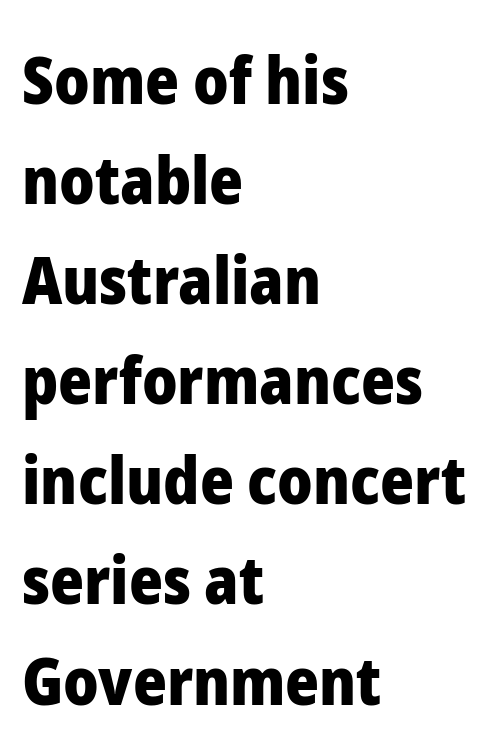
The image shows 65 px heavy sans-serif type, upright; set left-aligned, normal line spacing (1.54x), normal letter spacing, not underlined; low stroke contrast and a medium x-height.
